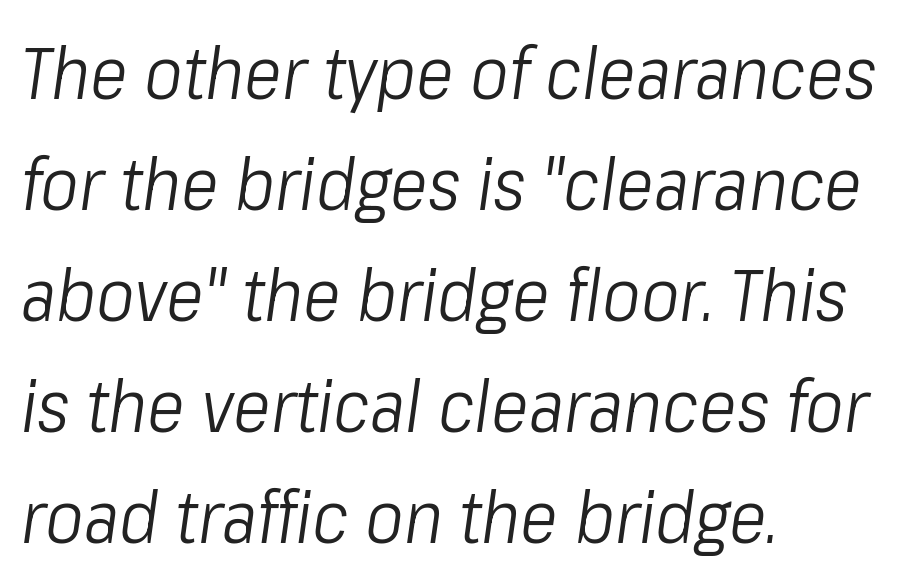
Inter-character spacing is left at the font's built-in metrics. The strip under each line holds only bare page. Observe the lean: these are italic letterforms. Is this a fixed-width face? No — the glyphs have proportional, varying widths. Line spacing here is normal. Heft: none added — not bold.
